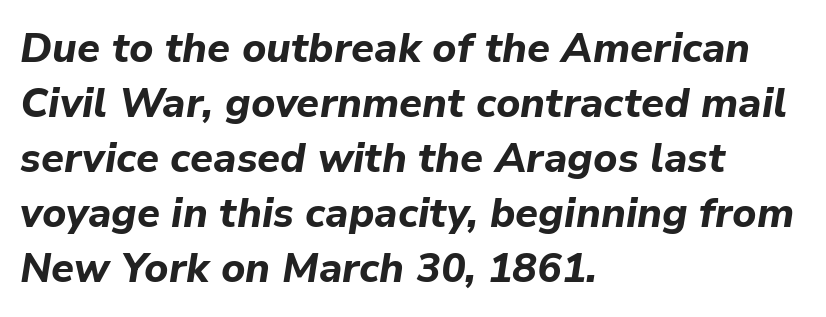
{"italic": "yes", "lean": "right", "slant_degrees": 9, "bold": "yes", "weight": "bold", "width": "normal", "stroke_contrast": "low", "x_height": "medium", "monospaced": "no", "underline": "no", "align": "left", "line_spacing": "normal", "line_spacing_ratio": 1.34, "letter_spacing": "normal", "letter_spacing_em": 0.0, "glyph_px": 41}
